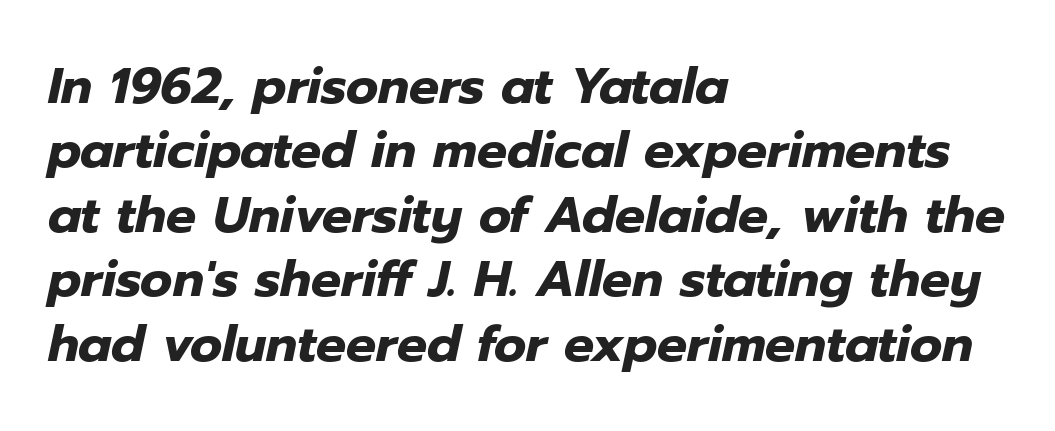
Q: Is the text bold? A: Yes.
Q: Is the text italic (slanted)? A: Yes, it leans right by about 12 degrees.
Q: Is the text underlined? A: No.
Q: How is the paragraph aligned? A: Left-aligned.
Q: Is the spacing between letters normal or unusually wide? A: Normal.
Q: Is the spacing between lines tight, normal or loose? A: Normal.
Q: Width (condensed, normal, or wide)? A: Normal.
Q: Stroke contrast? A: Low.
Q: x-height? A: Medium.
Q: Monospaced? A: No.
